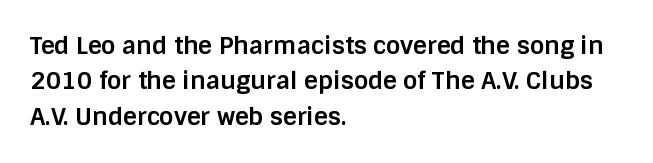
The image shows 24 px bold type, upright; set left-aligned, normal line spacing (1.47x), normal letter spacing, not underlined.
